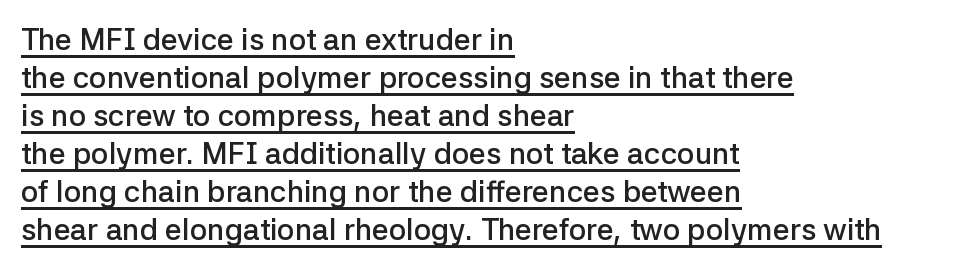
Each line of the rendering has a horizontal stroke beneath the glyphs. Successive baselines arrive at the customary interval. These lines are rendered in a variable-pitch font. Emphasis by weight is partial: semibold. Notice how the stems are strictly vertical — no italics here.
